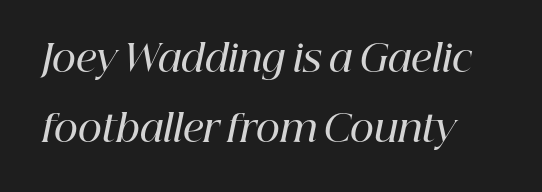
The image shows 37 px semibold serif type, italic (leaning right); set line spacing 1.89x, normal letter spacing, not underlined; high stroke contrast and a medium x-height.
